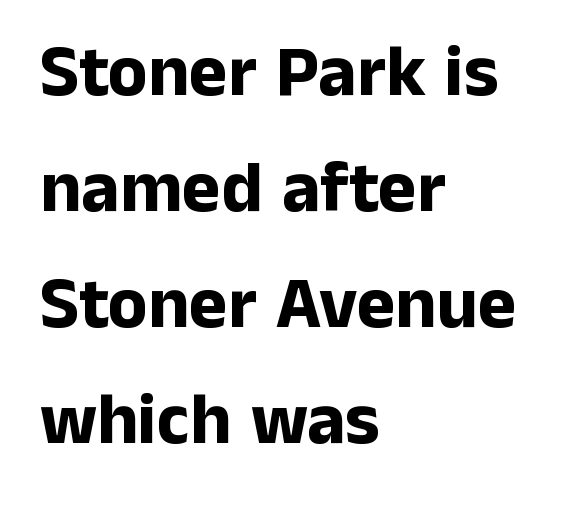
{"serif": "no", "italic": "no", "bold": "yes", "weight": "bold", "width": "normal", "stroke_contrast": "low", "x_height": "medium", "monospaced": "no", "underline": "no", "align": "left", "line_spacing": "normal", "line_spacing_ratio": 1.59, "letter_spacing": "normal", "letter_spacing_em": 0.0, "glyph_px": 73}
